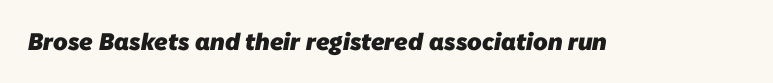
The image shows 24 px bold type; set normal letter spacing, not underlined.
